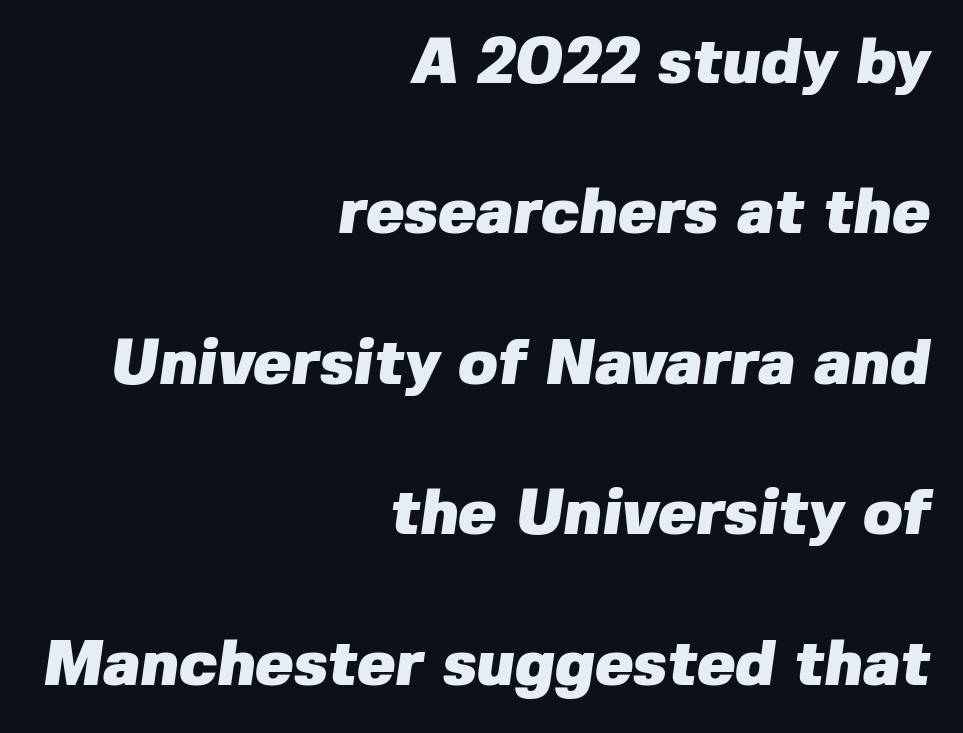
The image shows 64 px heavy sans-serif type; set right-aligned, loose line spacing (2.35x), normal letter spacing, not underlined; low stroke contrast and a medium x-height.
